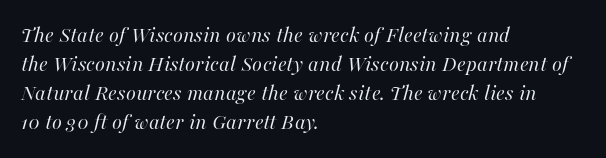
The image shows 23 px text type, italic (leaning right); set left-aligned, normal line spacing (1.26x), normal letter spacing, not underlined.
